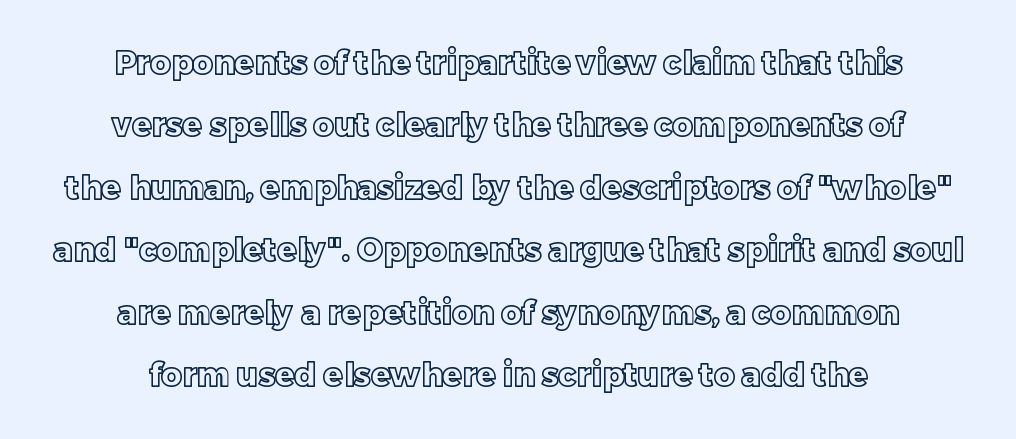
{"italic": "no", "width": "normal", "x_height": "large", "monospaced": "no", "underline": "no", "align": "center", "line_spacing": "loose", "line_spacing_ratio": 1.95, "letter_spacing": "normal", "letter_spacing_em": 0.0, "glyph_px": 32}
